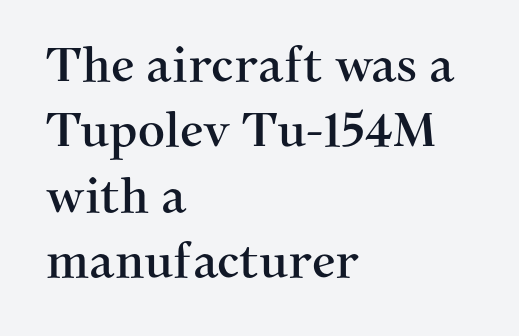
Q: Is the text italic (slanted)? A: No, it is upright.
Q: Is the typeface a serif or a sans-serif typeface? A: Serif.
Q: Is the text underlined? A: No.
Q: How is the paragraph aligned? A: Left-aligned.
Q: Is the spacing between letters normal or unusually wide? A: Normal.
Q: Is the spacing between lines tight, normal or loose? A: Normal.
Q: Width (condensed, normal, or wide)? A: Normal.
Q: Stroke contrast? A: Medium.
Q: x-height? A: Medium.
Q: Monospaced? A: No.
